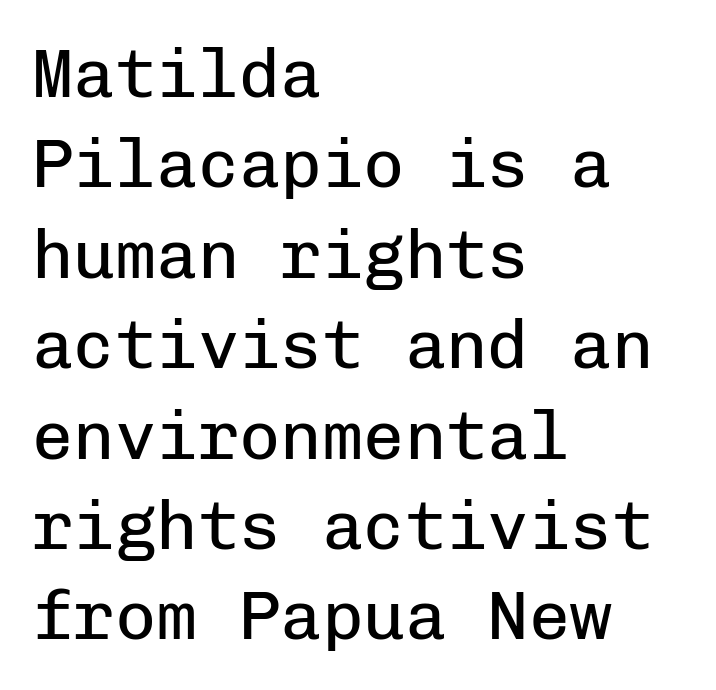
Q: Is the text bold? A: No.
Q: Is the text italic (slanted)? A: No, it is upright.
Q: Is the typeface a serif or a sans-serif typeface? A: Sans-serif.
Q: Is the text underlined? A: No.
Q: How is the paragraph aligned? A: Left-aligned.
Q: Is the spacing between letters normal or unusually wide? A: Normal.
Q: Is the spacing between lines tight, normal or loose? A: Normal.
Q: Width (condensed, normal, or wide)? A: Normal.
Q: Stroke contrast? A: Low.
Q: x-height? A: Medium.
Q: Monospaced? A: Yes.
